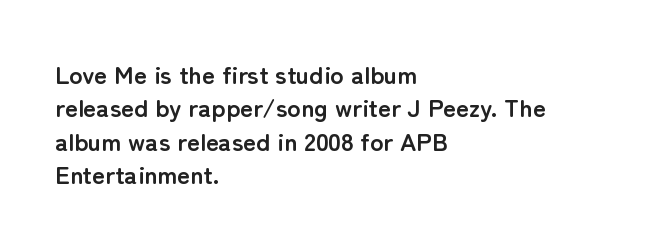
Q: Is the text bold? A: Yes.
Q: Is the text italic (slanted)? A: No, it is upright.
Q: Is the text underlined? A: No.
Q: How is the paragraph aligned? A: Left-aligned.
Q: Is the spacing between letters normal or unusually wide? A: Normal.
Q: Is the spacing between lines tight, normal or loose? A: Normal.
